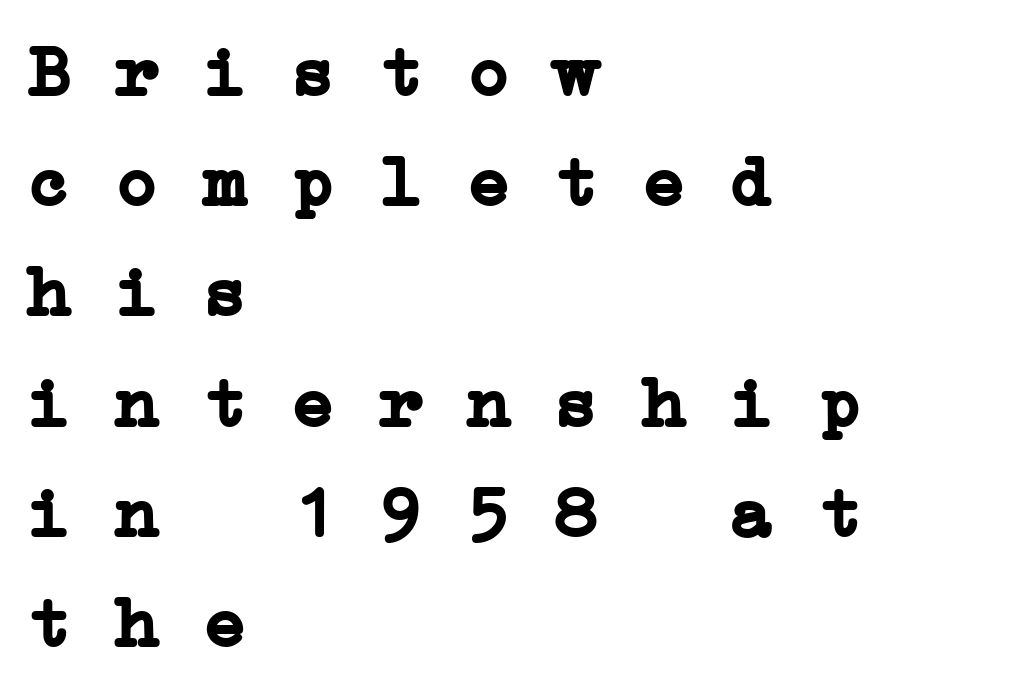
The image shows 73 px semibold, wide serif type, monospaced; set left-aligned, normal line spacing (1.51x), normal letter spacing, not underlined; low stroke contrast and a medium x-height.
